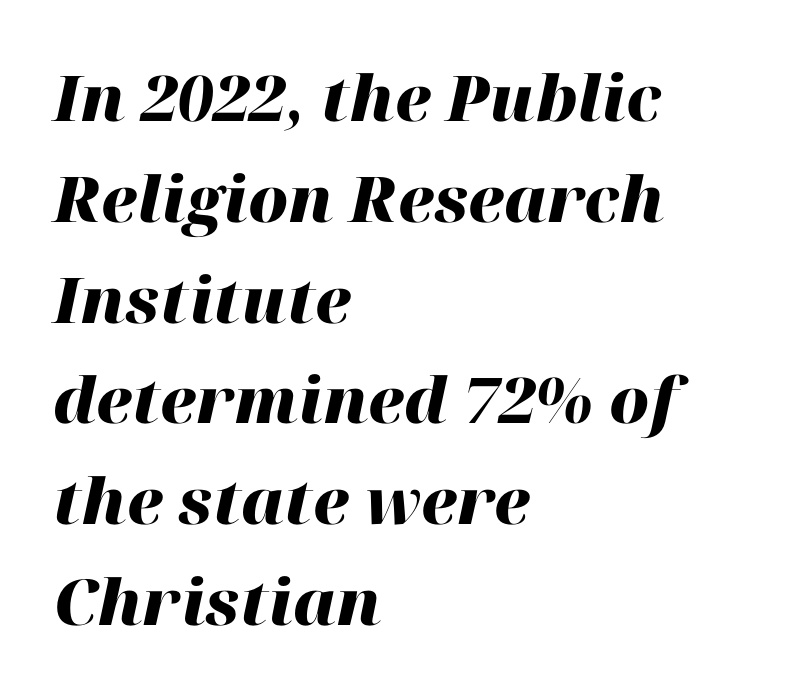
The image shows 63 px heavy type, italic (leaning right); set left-aligned, normal line spacing (1.6x), normal letter spacing, not underlined; high stroke contrast and a medium x-height.
